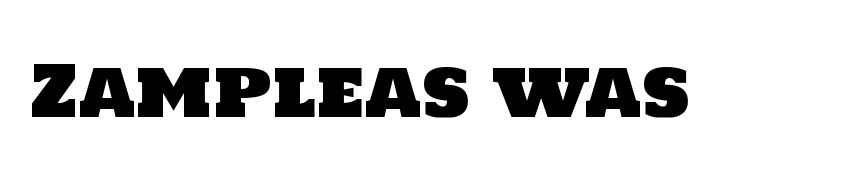
This sample uses a sans-serif face. The rendering uses natural spacing where letterforms have individual widths. Letter spacing: default. The gap between lines stays unmarked.
